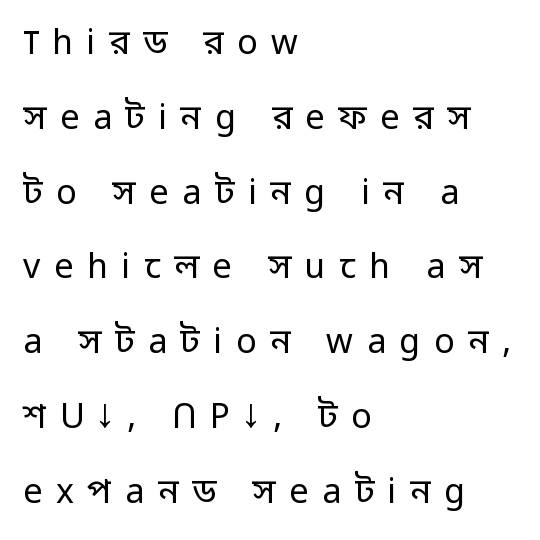
{"serif": "no", "italic": "no", "bold": "no", "weight": "regular", "width": "normal", "stroke_contrast": "low", "x_height": "medium", "monospaced": "no", "underline": "no", "align": "left", "line_spacing": "loose", "line_spacing_ratio": 2.2, "letter_spacing": "wide", "letter_spacing_em": 0.4, "glyph_px": 34}
